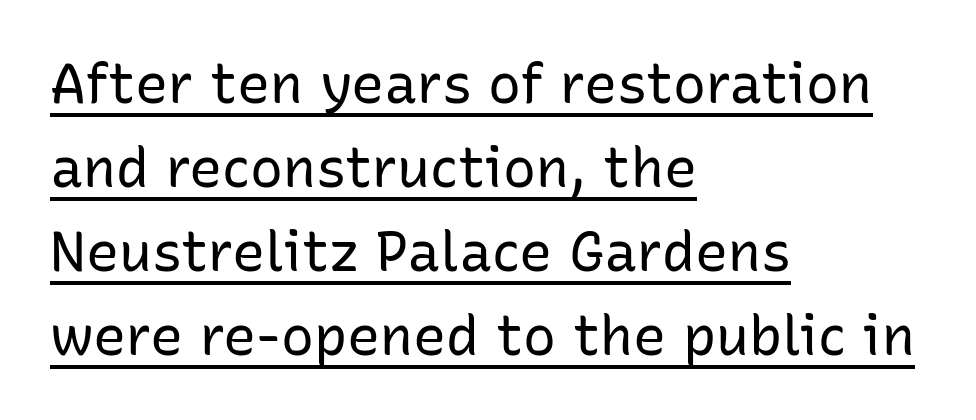
Q: Is the text bold? A: No.
Q: Is the text italic (slanted)? A: No, it is upright.
Q: Is the typeface a serif or a sans-serif typeface? A: Sans-serif.
Q: Is the text underlined? A: Yes.
Q: How is the paragraph aligned? A: Left-aligned.
Q: Is the spacing between letters normal or unusually wide? A: Normal.
Q: Is the spacing between lines tight, normal or loose? A: Normal.
Q: Width (condensed, normal, or wide)? A: Normal.
Q: Stroke contrast? A: Low.
Q: x-height? A: Medium.
Q: Monospaced? A: No.
